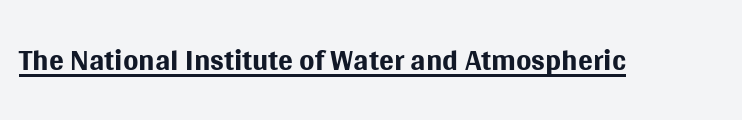
You can see a thin bar hugging the bottom of the glyphs. No italicization has been applied; the sample stays upright. No feet cap the strokes, marking this as sans-serif type. Spacing verdict: proportional, widths tailored to each character. The tracking reads as untouched default to a designer's eye.
